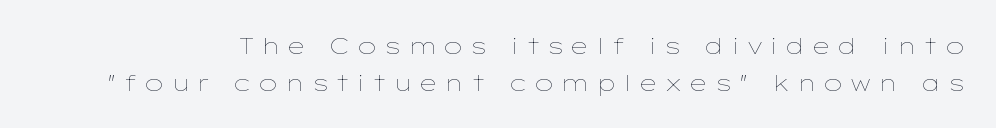
{"italic": "no", "bold": "no", "underline": "no", "line_spacing": "normal", "line_spacing_ratio": 1.6, "letter_spacing": "wide", "letter_spacing_em": 0.28, "glyph_px": 23}
